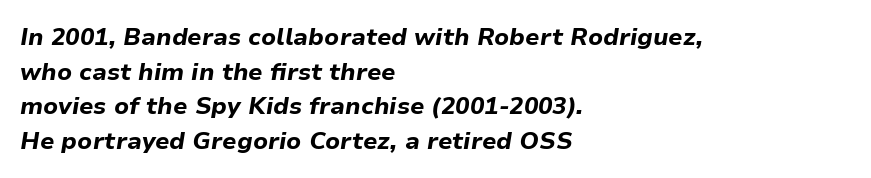
The image shows 24 px bold type, italic (leaning right); set left-aligned, normal line spacing (1.44x), normal letter spacing, not underlined.
